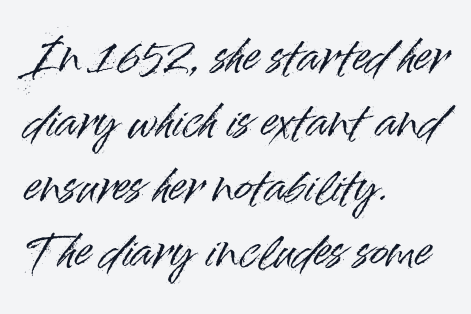
Whoever set this chose a conventional vertical rhythm. This sample uses a sans-serif face. Note the varied advance widths — an 'i' is clearly narrower than an 'm'. Visually the block forms a straight wall on the left and a jagged coastline on the right.
